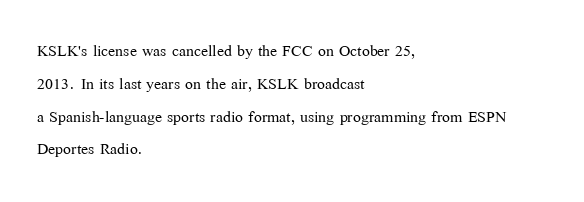
{"italic": "no", "bold": "no", "underline": "no", "align": "left", "line_spacing": "normal", "line_spacing_ratio": 1.56, "letter_spacing": "normal", "letter_spacing_em": 0.0, "glyph_px": 21}
